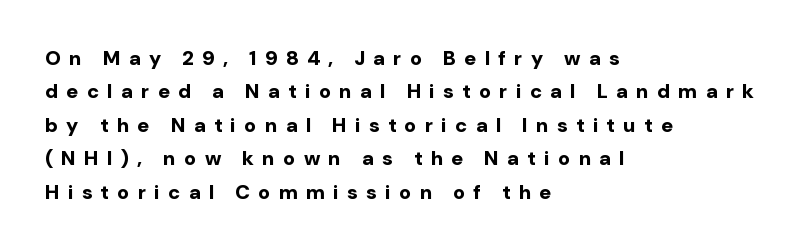
Q: Is the text bold? A: Yes.
Q: Is the text italic (slanted)? A: No, it is upright.
Q: Is the text underlined? A: No.
Q: How is the paragraph aligned? A: Left-aligned.
Q: Is the spacing between letters normal or unusually wide? A: Unusually wide.
Q: Is the spacing between lines tight, normal or loose? A: Normal.
